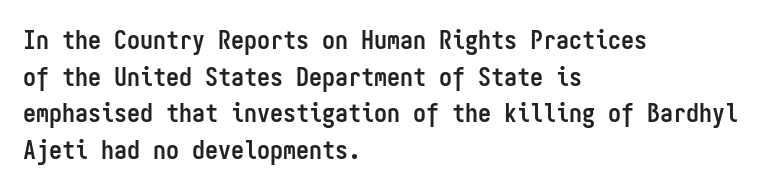
Q: Is the text bold? A: Yes.
Q: Is the text italic (slanted)? A: No, it is upright.
Q: Is the text underlined? A: No.
Q: How is the paragraph aligned? A: Left-aligned.
Q: Is the spacing between letters normal or unusually wide? A: Normal.
Q: Is the spacing between lines tight, normal or loose? A: Normal.
